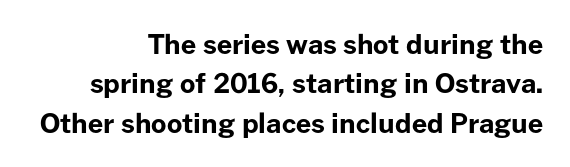
{"italic": "no", "bold": "yes", "underline": "no", "align": "right", "line_spacing": "normal", "line_spacing_ratio": 1.46, "letter_spacing": "normal", "letter_spacing_em": 0.0, "glyph_px": 27}
